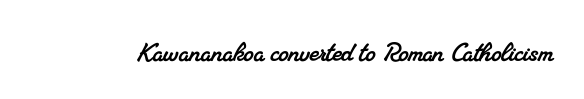
Looks like regular typesetting: each glyph gets only the width it needs. Tracking value appears to be zero — textbook default spacing. The gap between lines stays unmarked. These lines are composed in type with serifs.
